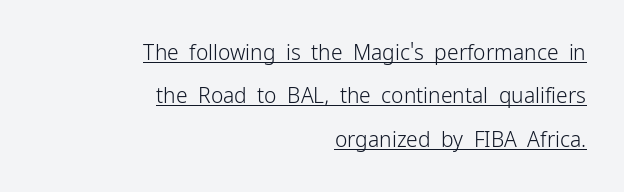
The image shows 21 px text type, upright; set right-aligned, loose line spacing (2.07x), normal letter spacing, underlined.
